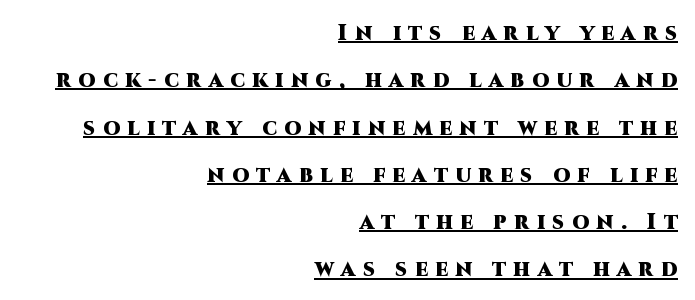
{"italic": "no", "bold": "yes", "underline": "yes", "align": "right", "line_spacing": "loose", "line_spacing_ratio": 2.15, "letter_spacing": "wide", "letter_spacing_em": 0.34, "glyph_px": 22}
